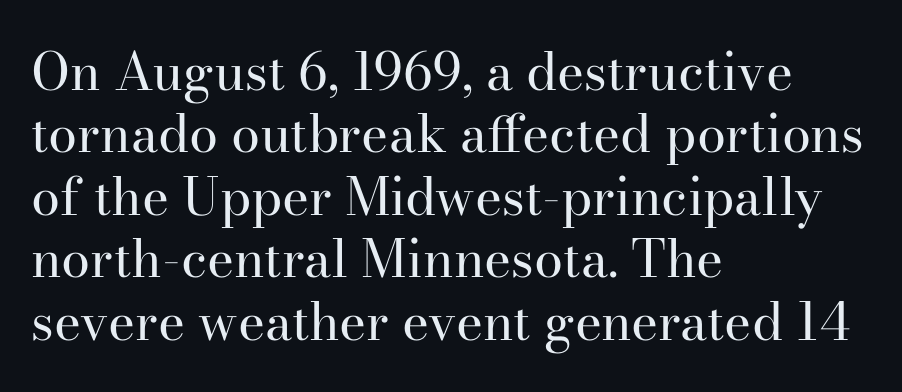
This sample uses a serif face. The tracking reads as untouched default to a designer's eye. The rendering uses natural spacing where letterforms have individual widths. Short and long lines alike share a common starting point at left.
